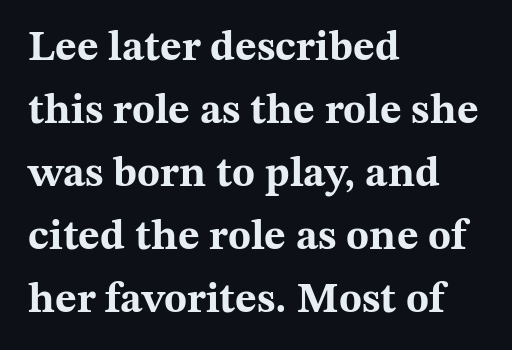
The image shows 42 px bold, wide serif type, upright; set left-aligned, normal line spacing (1.5x), normal letter spacing, not underlined; medium stroke contrast and a medium x-height.
